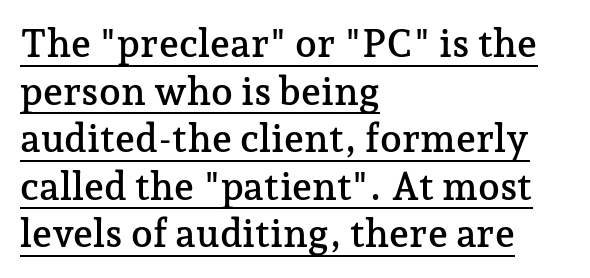
The image shows 39 px serif type, upright; set left-aligned, line spacing 1.22x, normal letter spacing, underlined; low stroke contrast and a medium x-height.
